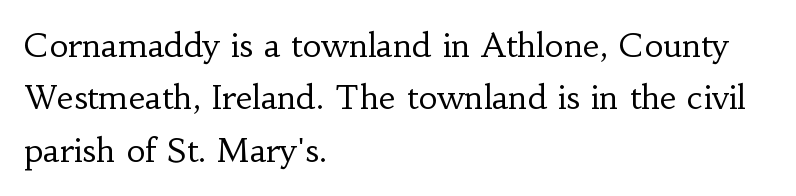
Q: Is the text bold? A: No.
Q: Is the text italic (slanted)? A: No, it is upright.
Q: Is the typeface a serif or a sans-serif typeface? A: Serif.
Q: Is the text underlined? A: No.
Q: How is the paragraph aligned? A: Left-aligned.
Q: Is the spacing between letters normal or unusually wide? A: Normal.
Q: Is the spacing between lines tight, normal or loose? A: Normal.
Q: Width (condensed, normal, or wide)? A: Normal.
Q: Stroke contrast? A: Low.
Q: x-height? A: Small.
Q: Monospaced? A: No.
